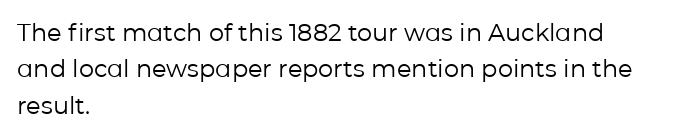
{"italic": "no", "bold": "no", "underline": "no", "align": "left", "line_spacing": "normal", "line_spacing_ratio": 1.52, "letter_spacing": "normal", "letter_spacing_em": 0.0, "glyph_px": 24}
